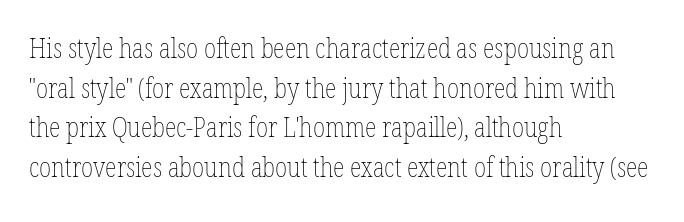
Notice how descenders clear the ascenders below comfortably — that's standard leading. Inter-character spacing is left at the font's built-in metrics. Bare-footed words on every line. The strokes are not fattened; the text isn't bold. A student would call this left alignment; a typographer would say flush left, rag right.
